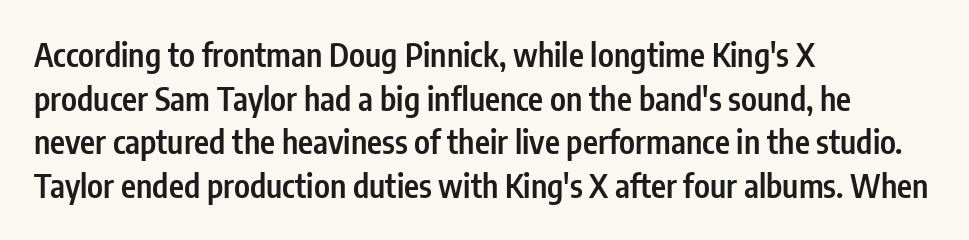
In CSS terms this would be text-align: left. Vertical strokes here are truly vertical. Here the designer chose a conventional face with non-uniform glyph widths. Spacing between characters is what you'd get straight out of the box.
